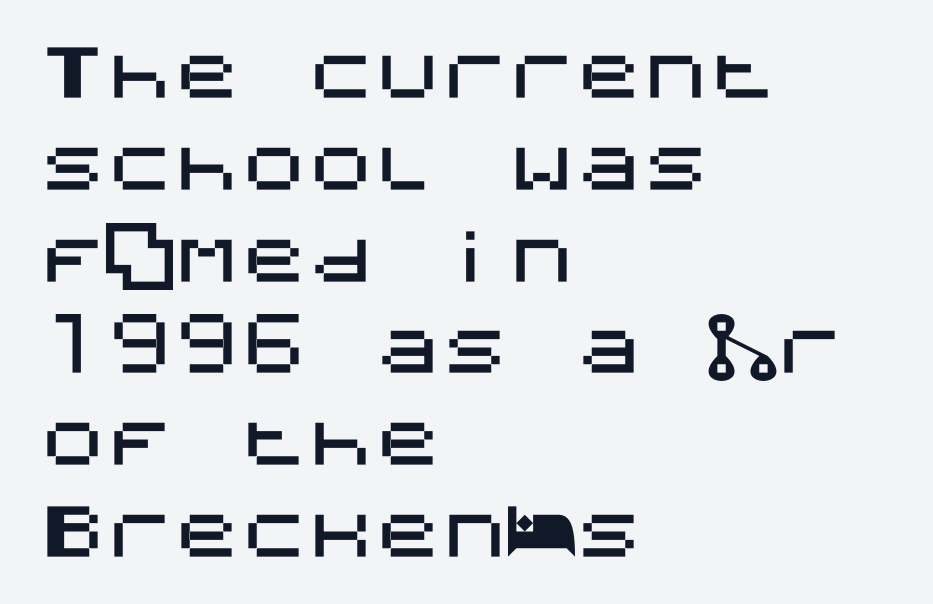
Beneath every word, the page is bare. Italic: no, the glyphs are upright roman. What stands out about the letter spacing? Nothing — it is the standard amount. Vertically, the passage feels balanced, rows spaced as you'd expect. Is the block centered? No — it sits flush against the left margin. Classification — sans serif.
